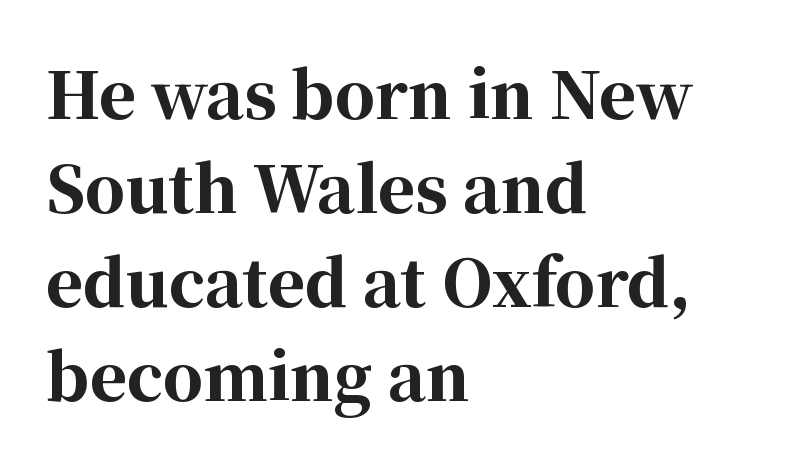
Inter-character spacing is left at the font's built-in metrics. This sample uses a serif face. The lines are quadded left. Note the varied advance widths — an 'i' is clearly narrower than an 'm'.
